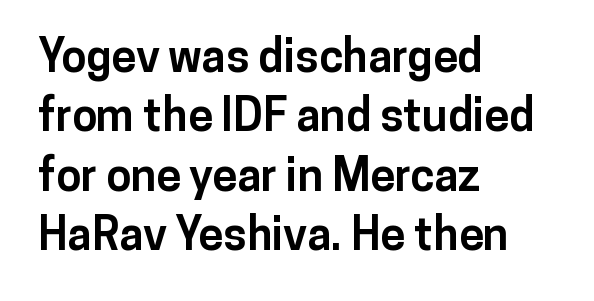
Q: Is the text bold? A: Yes.
Q: Is the text italic (slanted)? A: No, it is upright.
Q: Is the typeface a serif or a sans-serif typeface? A: Sans-serif.
Q: Is the text underlined? A: No.
Q: How is the paragraph aligned? A: Left-aligned.
Q: Is the spacing between letters normal or unusually wide? A: Normal.
Q: Is the spacing between lines tight, normal or loose? A: Normal.
Q: Width (condensed, normal, or wide)? A: Normal.
Q: Stroke contrast? A: Low.
Q: x-height? A: Medium.
Q: Monospaced? A: No.
